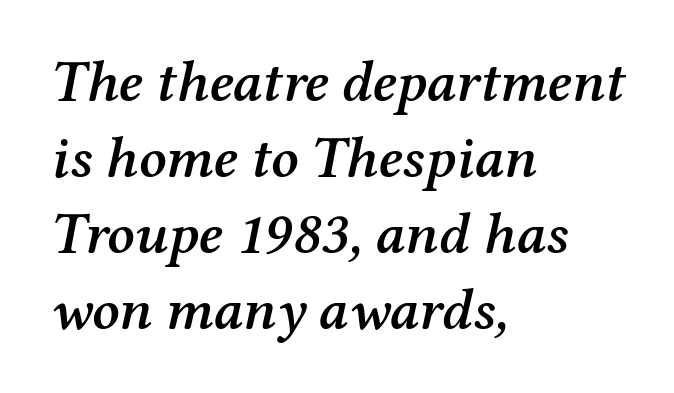
The image shows 58 px semibold serif type, italic (leaning right); set left-aligned, normal line spacing (1.31x), normal letter spacing, not underlined; medium stroke contrast and a medium x-height.
